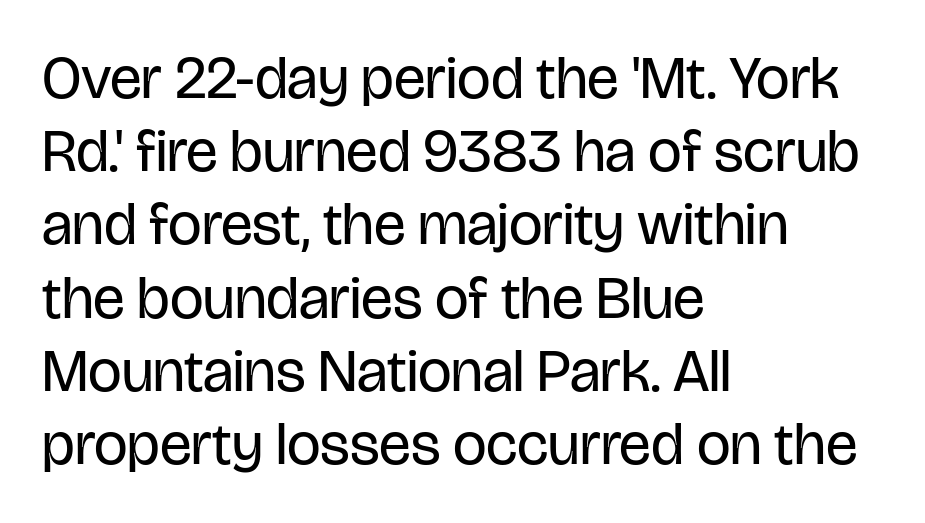
{"serif": "no", "italic": "no", "bold": "no", "weight": "regular", "width": "condensed", "stroke_contrast": "low", "x_height": "large", "monospaced": "no", "underline": "no", "align": "left", "line_spacing_ratio": 1.22, "letter_spacing": "normal", "letter_spacing_em": 0.0, "glyph_px": 60}
